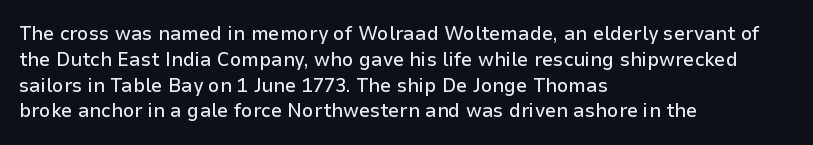
Is there any slant? The stems are plumb. Clear beneath every line of the passage. Nobody touched the tracking dial on this one. Line beginnings align vertically; line endings do not. One glance says typical: line gaps are just what's usual.
